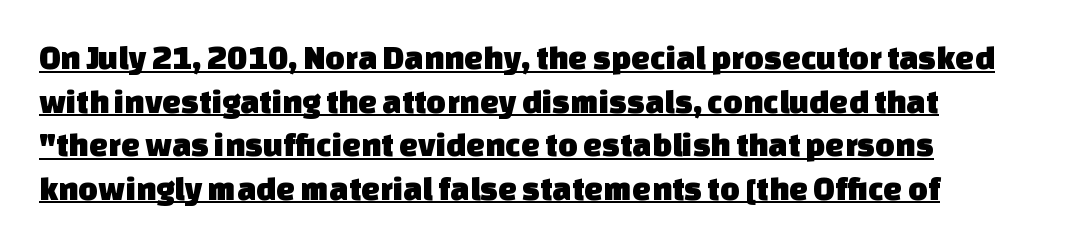
Spacing verdict: proportional, widths tailored to each character. One glance says typical: line gaps are just what's usual. Each letter's strokes conclude bluntly, with no projecting serifs. This sample uses plain, unmodified letter spacing.
